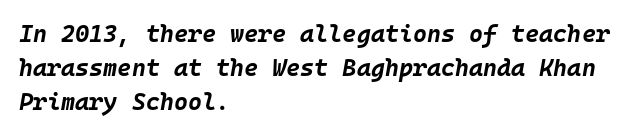
Q: Is the text bold? A: Yes.
Q: Is the text italic (slanted)? A: Yes, it leans right by about 10 degrees.
Q: Is the text underlined? A: No.
Q: How is the paragraph aligned? A: Left-aligned.
Q: Is the spacing between letters normal or unusually wide? A: Normal.
Q: Is the spacing between lines tight, normal or loose? A: Normal.
